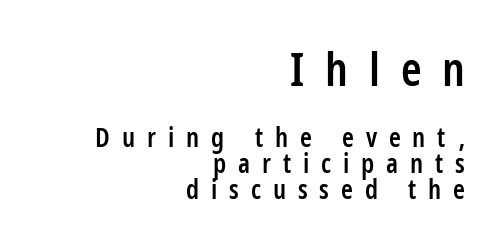
Q: Is the text bold? A: Semi-bold.
Q: Is the text italic (slanted)? A: No, it is upright.
Q: Is the typeface a serif or a sans-serif typeface? A: Sans-serif.
Q: Is the text underlined? A: No.
Q: How is the paragraph aligned? A: Right-aligned.
Q: Is the spacing between letters normal or unusually wide? A: Unusually wide.
Q: Is the spacing between lines tight, normal or loose? A: Tight.
Q: Which block of text is set in a larger size, the first (top) or the second (bottom)? A: The first (top) one.
Q: Width (condensed, normal, or wide)? A: Condensed.
Q: Stroke contrast? A: Low.
Q: x-height? A: Large.
Q: Monospaced? A: No.
